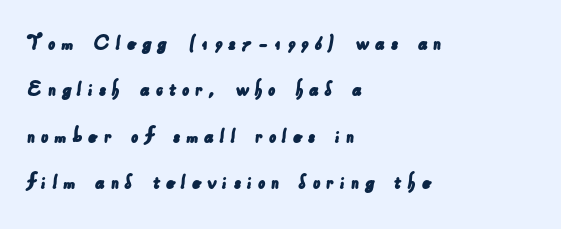
The image shows 23 px text type; set left-aligned, loose line spacing (2.02x), unusually wide letter spacing (+0.24 em), not underlined.
